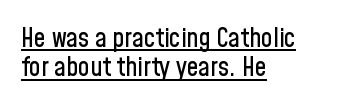
{"italic": "no", "underline": "yes", "align": "left", "line_spacing": "tight", "line_spacing_ratio": 1.12, "letter_spacing": "normal", "letter_spacing_em": 0.0, "glyph_px": 26}
